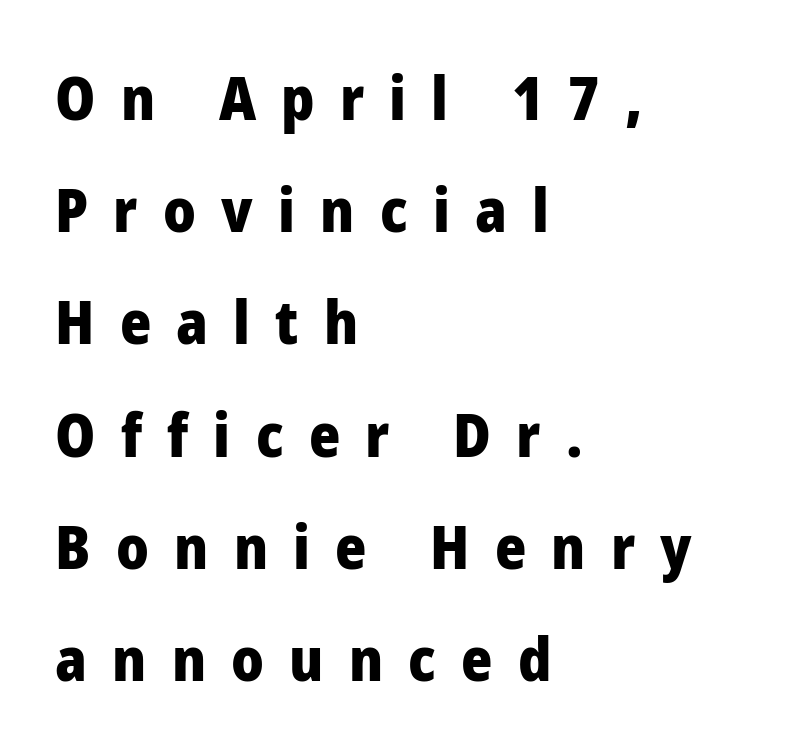
{"serif": "no", "italic": "no", "bold": "yes", "weight": "heavy", "width": "normal", "stroke_contrast": "low", "x_height": "medium", "monospaced": "no", "underline": "no", "align": "left", "line_spacing_ratio": 1.87, "letter_spacing": "wide", "letter_spacing_em": 0.42, "glyph_px": 60}
